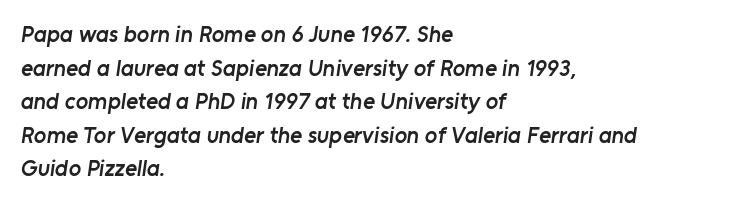
Q: Is the text bold? A: Semi-bold.
Q: Is the text underlined? A: No.
Q: How is the paragraph aligned? A: Left-aligned.
Q: Is the spacing between letters normal or unusually wide? A: Normal.
Q: Is the spacing between lines tight, normal or loose? A: Normal.
